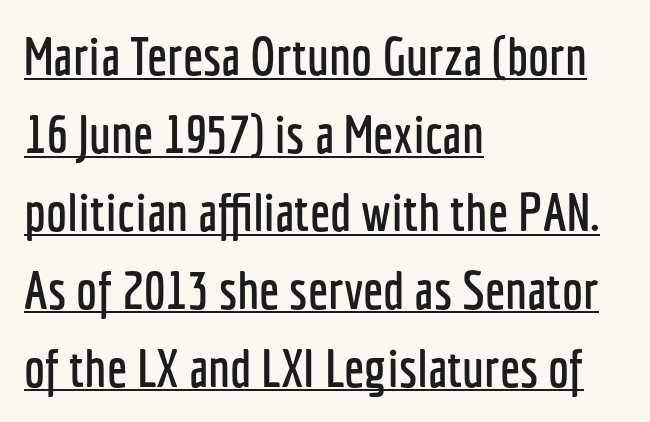
The letters advance in unequal steps, a hallmark of proportional type. The tracking reads as untouched default to a designer's eye. Every stem runs plumb, perpendicular to the baseline. This is underlined copy, the kind a proofreader might mark for attention. The rag falls on the right side of this text block. This block has exactly the height ordinary leading produces.
